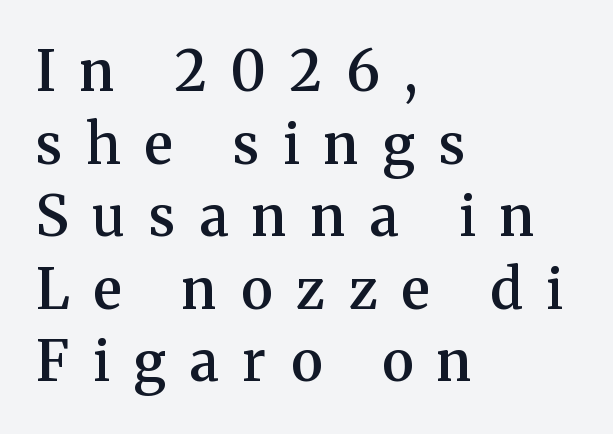
The image shows 55 px semibold serif type, upright; set left-aligned, normal line spacing (1.32x), unusually wide letter spacing (+0.44 em), not underlined; medium stroke contrast and a medium x-height.
